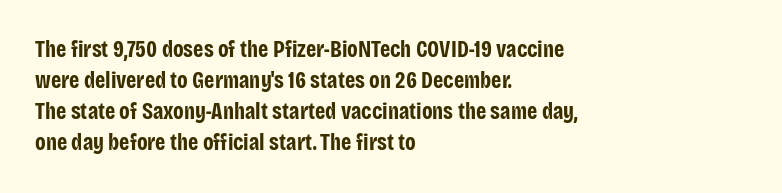
Q: Is the text bold? A: Yes.
Q: Is the text italic (slanted)? A: No, it is upright.
Q: Is the text underlined? A: No.
Q: How is the paragraph aligned? A: Left-aligned.
Q: Is the spacing between letters normal or unusually wide? A: Normal.
Q: Is the spacing between lines tight, normal or loose? A: Normal.
